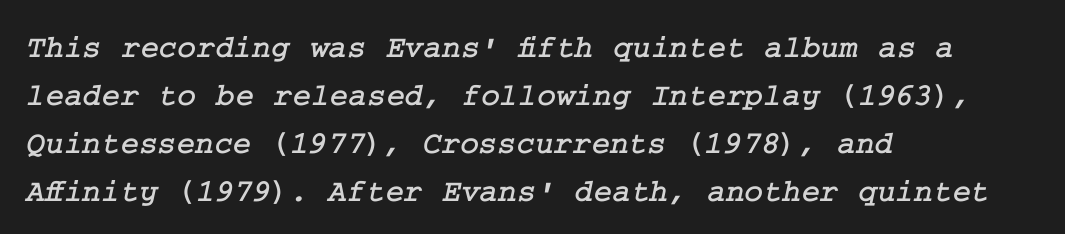
Q: Is the typeface a serif or a sans-serif typeface? A: Serif.
Q: Is the text underlined? A: No.
Q: How is the paragraph aligned? A: Left-aligned.
Q: Is the spacing between letters normal or unusually wide? A: Normal.
Q: Is the spacing between lines tight, normal or loose? A: Normal.
Q: Width (condensed, normal, or wide)? A: Normal.
Q: Stroke contrast? A: Low.
Q: x-height? A: Medium.
